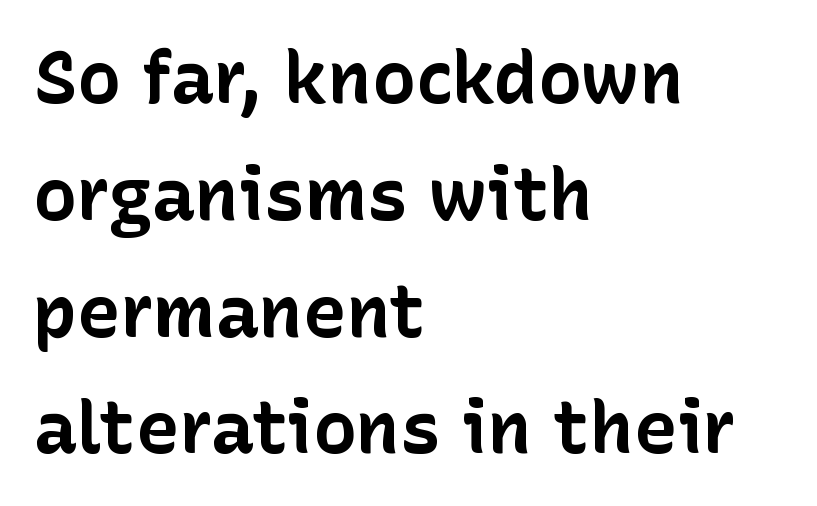
Q: Is the text bold? A: Yes.
Q: Is the text italic (slanted)? A: No, it is upright.
Q: Is the typeface a serif or a sans-serif typeface? A: Sans-serif.
Q: Is the text underlined? A: No.
Q: How is the paragraph aligned? A: Left-aligned.
Q: Is the spacing between letters normal or unusually wide? A: Normal.
Q: Is the spacing between lines tight, normal or loose? A: Normal.
Q: Width (condensed, normal, or wide)? A: Normal.
Q: Stroke contrast? A: Low.
Q: x-height? A: Medium.
Q: Monospaced? A: No.
